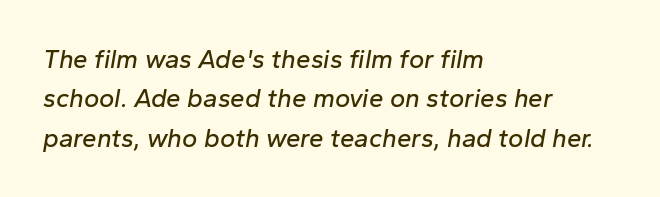
{"italic": "yes", "lean": "right", "slant_degrees": 10, "underline": "no", "align": "left", "line_spacing": "normal", "line_spacing_ratio": 1.51, "letter_spacing": "normal", "letter_spacing_em": 0.0, "glyph_px": 26}
